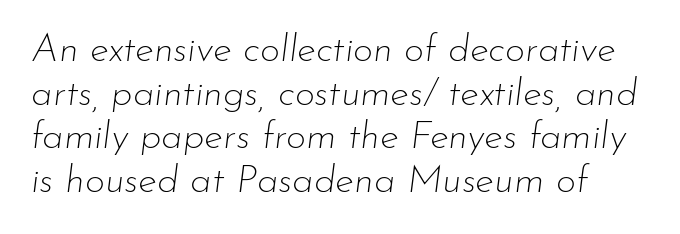
The image shows 39 px thin type, italic (leaning right); set tight line spacing (1.12x), normal letter spacing, not underlined; low stroke contrast and a small x-height.
